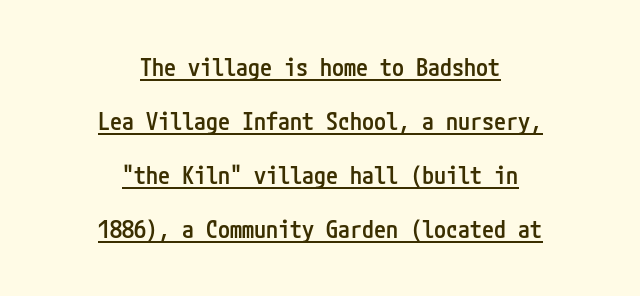
The designer dialed line spacing up above the default. Firm but not heavy-handed strokes: this text is semibold. Leftover space on each line is divided equally before and after the words. Posture: upright roman. Each line of the rendering has a horizontal stroke beneath the glyphs.
